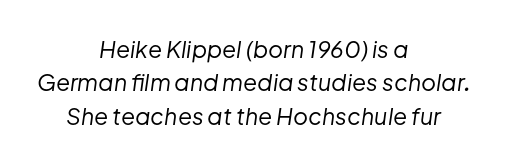
Would a proofreader flag this as italicized? Yes. Tracking value appears to be zero — textbook default spacing. This sample keeps an unexceptional amount of space between lines. Stem width sits at or under what a default text font uses.
